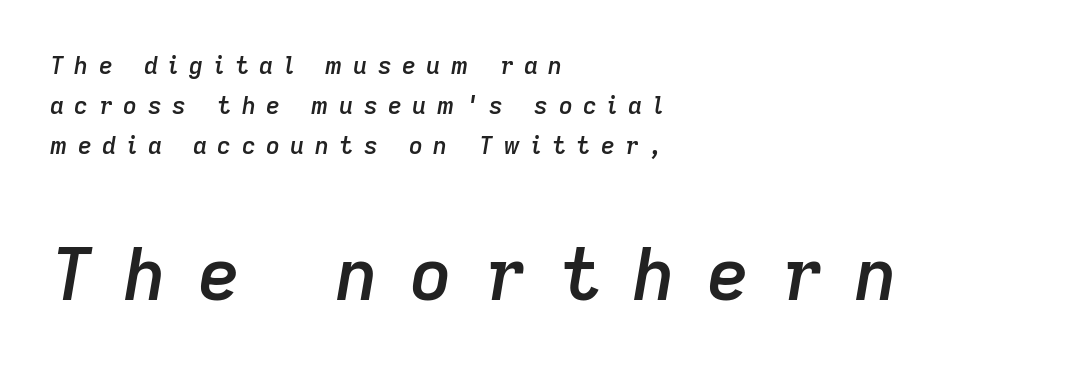
Q: Is the text bold? A: Semi-bold.
Q: Is the text italic (slanted)? A: Yes, it leans right by about 9 degrees.
Q: Is the text underlined? A: No.
Q: How is the paragraph aligned? A: Left-aligned.
Q: Is the spacing between letters normal or unusually wide? A: Unusually wide.
Q: Is the spacing between lines tight, normal or loose? A: Normal.
Q: Which block of text is set in a larger size, the first (top) or the second (bottom)? A: The second (bottom) one.
Q: Width (condensed, normal, or wide)? A: Normal.
Q: Stroke contrast? A: Low.
Q: x-height? A: Medium.
Q: Monospaced? A: No.
